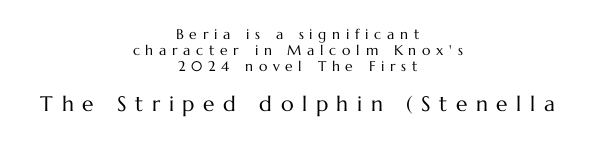
{"italic": "no", "bold": "no", "underline": "no", "align": "center", "line_spacing": "tight", "line_spacing_ratio": 1.14, "letter_spacing": "wide", "letter_spacing_em": 0.41, "larger_block": "second", "size_ratio": 1.5, "glyph_px": 21}
